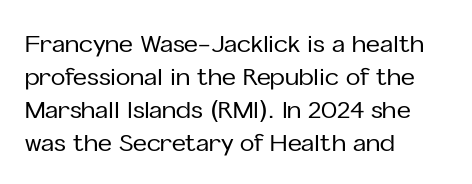
{"italic": "no", "underline": "no", "align": "left", "line_spacing": "normal", "line_spacing_ratio": 1.38, "letter_spacing": "normal", "letter_spacing_em": 0.0, "glyph_px": 24}
